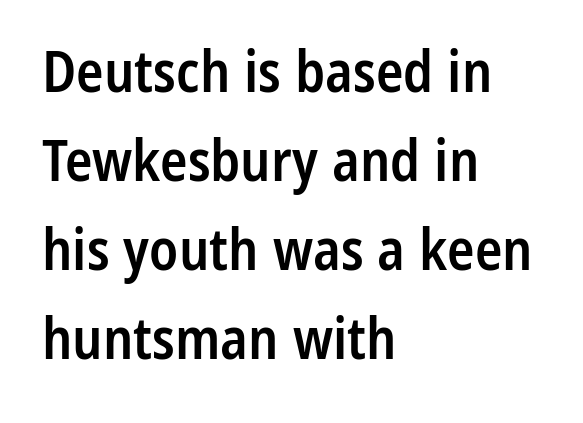
Q: Is the text bold? A: Semi-bold.
Q: Is the text italic (slanted)? A: No, it is upright.
Q: Is the typeface a serif or a sans-serif typeface? A: Sans-serif.
Q: Is the text underlined? A: No.
Q: How is the paragraph aligned? A: Left-aligned.
Q: Is the spacing between letters normal or unusually wide? A: Normal.
Q: Is the spacing between lines tight, normal or loose? A: Normal.
Q: Width (condensed, normal, or wide)? A: Condensed.
Q: Stroke contrast? A: Low.
Q: x-height? A: Medium.
Q: Monospaced? A: No.
